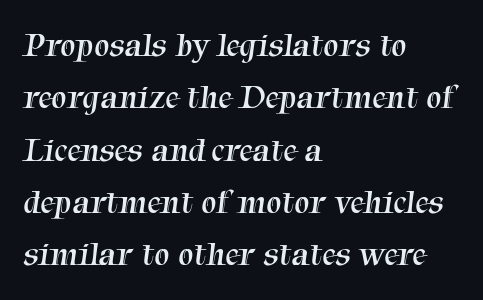
Q: Is the text bold? A: No.
Q: Is the typeface a serif or a sans-serif typeface? A: Serif.
Q: Is the text underlined? A: No.
Q: How is the paragraph aligned? A: Left-aligned.
Q: Is the spacing between letters normal or unusually wide? A: Normal.
Q: Is the spacing between lines tight, normal or loose? A: Normal.
Q: Width (condensed, normal, or wide)? A: Normal.
Q: Stroke contrast? A: Medium.
Q: x-height? A: Medium.
Q: Monospaced? A: No.
